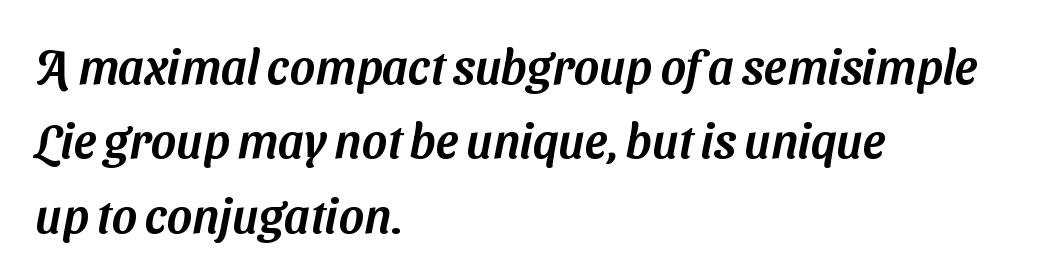
I'd call this a sans setting — the letters go barefoot. Each new line begins a customary step beneath the previous one. Spacing between characters is what you'd get straight out of the box. Letters rest on an invisible, unmarked baseline.
